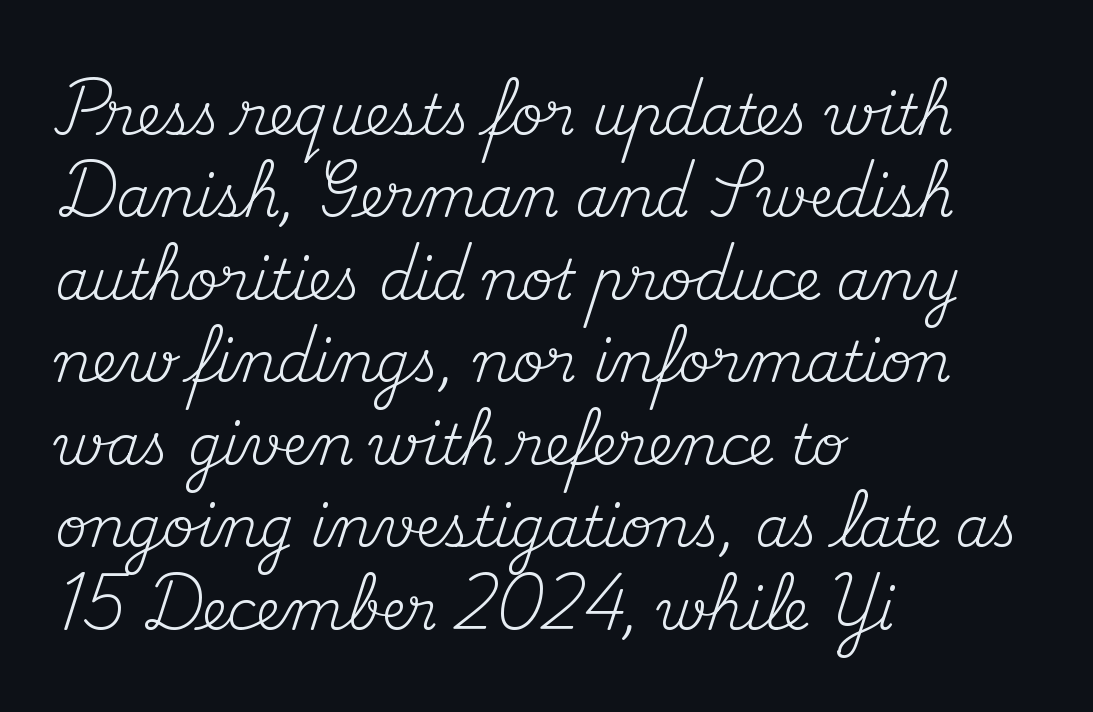
No heavy texture on the line: the type isn't bold. The space directly below the letters is spotless. This sample is left-justified, so line endings fall wherever the words run out.
